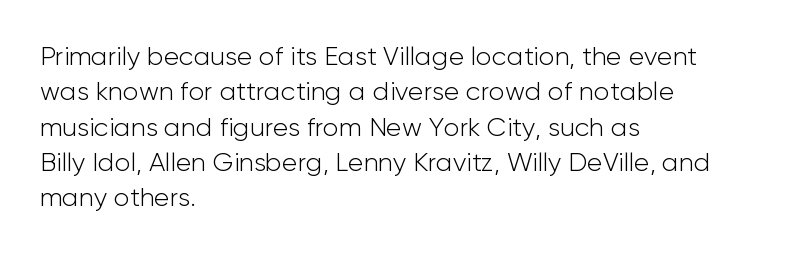
The image shows 26 px text type, upright; set left-aligned, normal line spacing (1.36x), normal letter spacing, not underlined.
